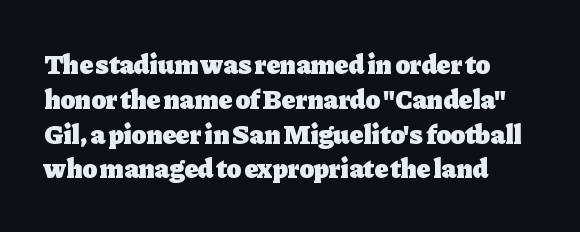
{"italic": "no", "bold": "yes", "underline": "no", "line_spacing": "normal", "line_spacing_ratio": 1.29, "letter_spacing": "normal", "letter_spacing_em": 0.0, "glyph_px": 27}
